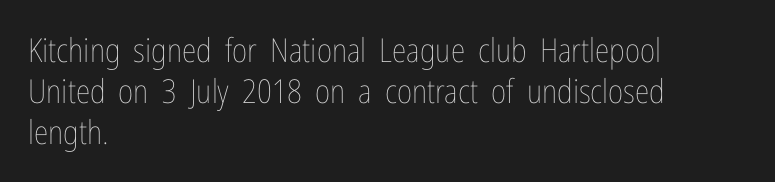
{"italic": "no", "bold": "no", "weight": "thin", "width": "condensed", "stroke_contrast": "low", "x_height": "medium", "monospaced": "no", "underline": "no", "align": "left", "line_spacing_ratio": 1.24, "letter_spacing": "normal", "letter_spacing_em": 0.0, "glyph_px": 33}
